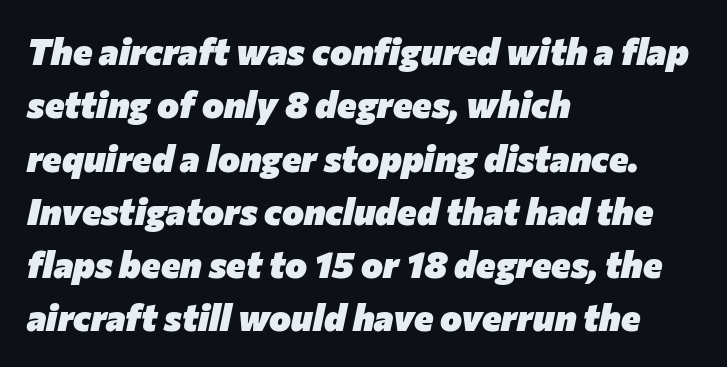
You could not count columns in this text — the font is proportionally spaced. Is the block centered? No — it sits flush against the left margin. A typesetter would call this zero additional tracking. Vertical spacing — default. In terms of weight, the rendering is a true, heavy bold. Emphasis-style slanted type is in use.
